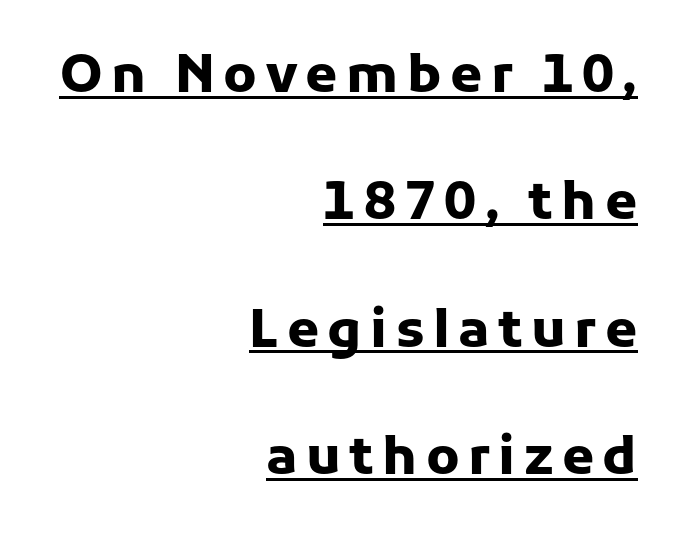
The image shows 52 px heavy sans-serif type, upright; set right-aligned, loose line spacing (2.45x), underlined; low stroke contrast and a medium x-height.
